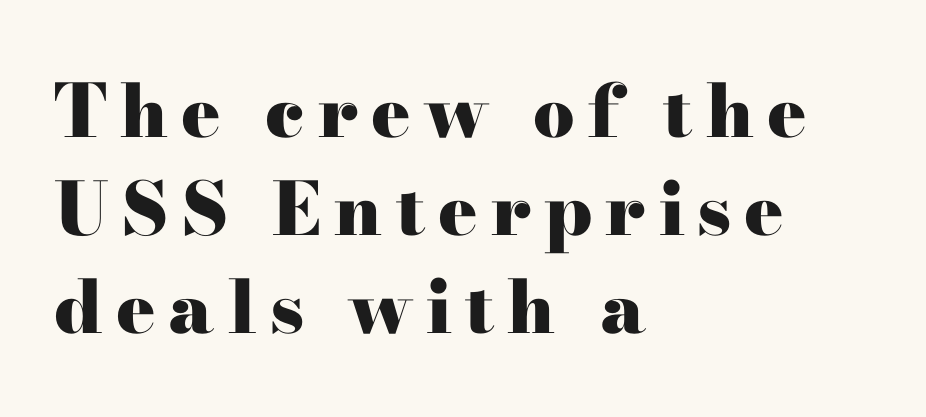
The image shows 73 px heavy, wide serif type, upright; set left-aligned, normal line spacing (1.34x), not underlined; high stroke contrast and a small x-height.
